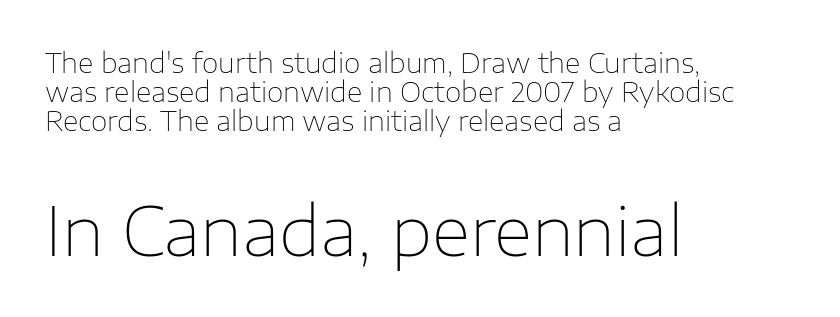
Q: Is the text bold? A: No.
Q: Is the text italic (slanted)? A: No, it is upright.
Q: Is the typeface a serif or a sans-serif typeface? A: Sans-serif.
Q: Is the text underlined? A: No.
Q: How is the paragraph aligned? A: Left-aligned.
Q: Is the spacing between letters normal or unusually wide? A: Normal.
Q: Is the spacing between lines tight, normal or loose? A: Tight.
Q: Which block of text is set in a larger size, the first (top) or the second (bottom)? A: The second (bottom) one.
Q: Width (condensed, normal, or wide)? A: Normal.
Q: Stroke contrast? A: Low.
Q: x-height? A: Medium.
Q: Monospaced? A: No.
